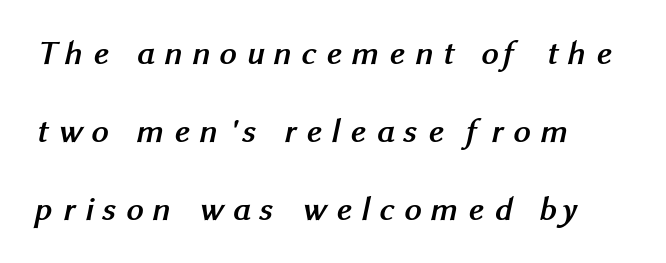
The image shows 34 px semibold sans-serif type; set left-aligned, loose line spacing (2.29x), unusually wide letter spacing (+0.28 em), not underlined; medium stroke contrast and a medium x-height.
